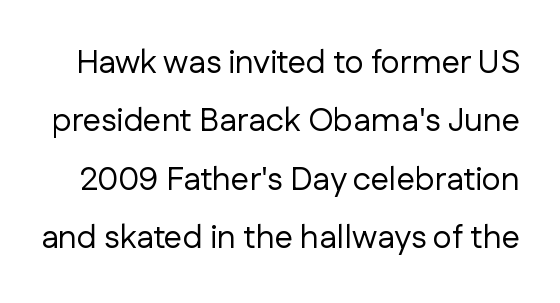
{"serif": "no", "italic": "no", "bold": "no", "weight": "regular", "width": "normal", "stroke_contrast": "low", "x_height": "medium", "monospaced": "no", "underline": "no", "line_spacing_ratio": 1.77, "letter_spacing": "normal", "letter_spacing_em": 0.0, "glyph_px": 33}
